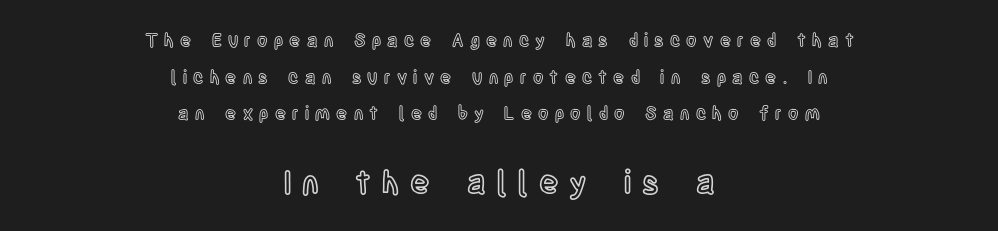
Each new line begins a long way beneath the previous one. The following chunk of copy outweighs the initial chunk in type size. Every character sits straight up, as roman type does. The face used here is proportionally spaced, like ordinary book or web type. The tracking jumps out immediately: characters are airy and widely separated. Check the space under the baseline: it is left empty.
